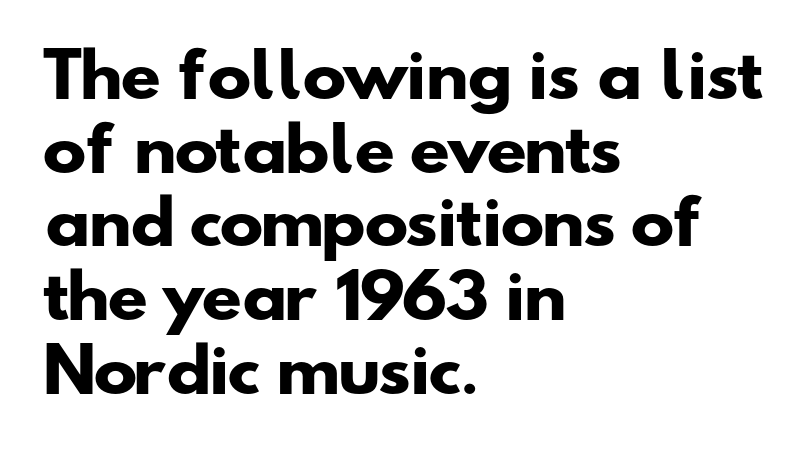
Rule under the text: the space is simply empty. The paragraph has a hard left edge and a soft right edge. Does extra space separate the letters? No, they use regular spacing. A normal amount of white space separates one row of letters from the next. Looks like regular typesetting: each glyph gets only the width it needs.
